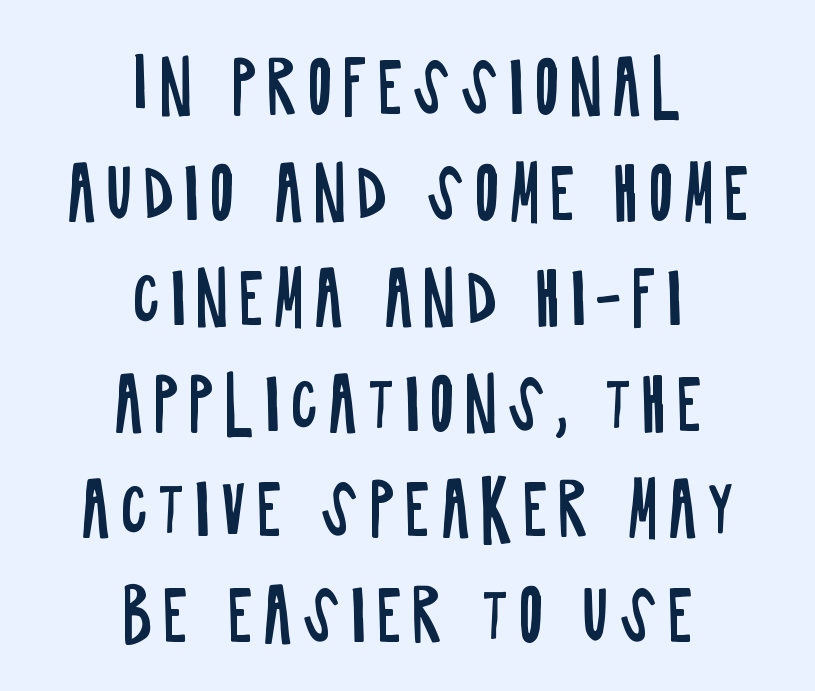
Q: Is the text bold? A: No.
Q: Is the text italic (slanted)? A: No, it is upright.
Q: Is the typeface a serif or a sans-serif typeface? A: Sans-serif.
Q: Is the text underlined? A: No.
Q: How is the paragraph aligned? A: Centered.
Q: Is the spacing between lines tight, normal or loose? A: Normal.
Q: Width (condensed, normal, or wide)? A: Condensed.
Q: Stroke contrast? A: Low.
Q: x-height? A: Large.
Q: Monospaced? A: No.
